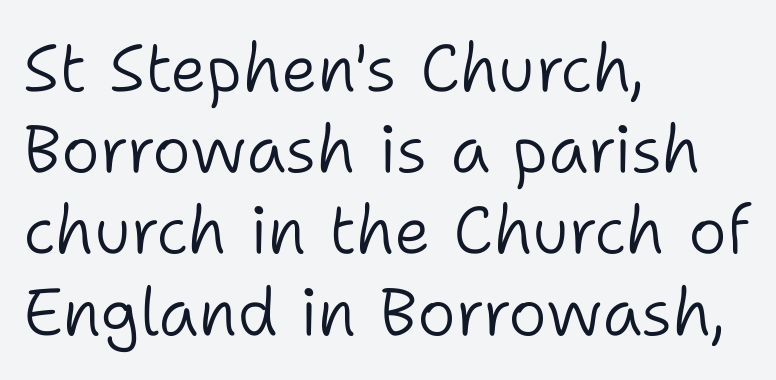
The image shows 66 px light sans-serif type, upright; set left-aligned, line spacing 1.23x, normal letter spacing, not underlined; low stroke contrast and a medium x-height.
